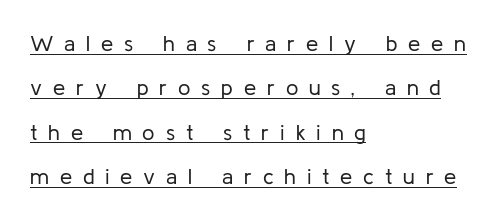
What's the leading like? Stretched, with rows far apart. A continuous stroke trails under the words, as in a hyperlink. The lettering stays uniformly vertical, giving the passage a roman look. Stem width sits at or under what a default text font uses. What stands out about the letter spacing? Its width — letters are far apart.
